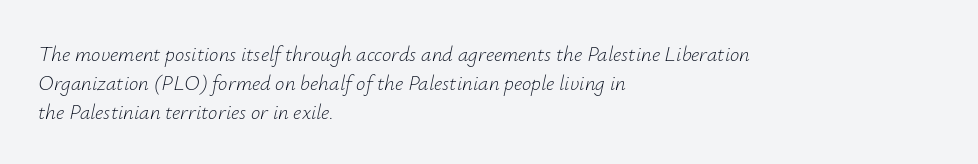
The image shows 21 px text type, italic (leaning right); set left-aligned, normal line spacing (1.38x), normal letter spacing, not underlined.
